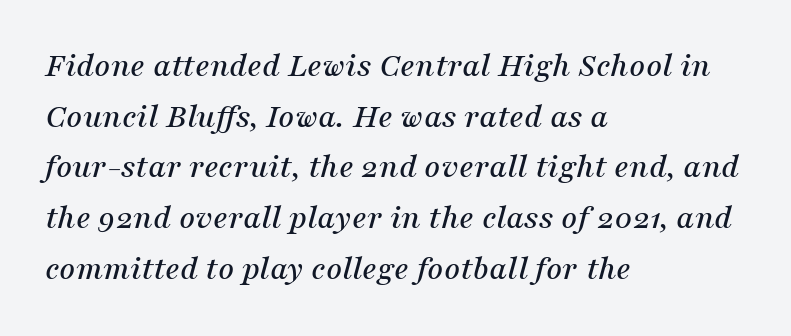
{"serif": "yes", "italic": "yes", "lean": "right", "slant_degrees": 16, "width": "normal", "stroke_contrast": "medium", "x_height": "medium", "monospaced": "no", "underline": "no", "align": "left", "line_spacing": "normal", "line_spacing_ratio": 1.45, "letter_spacing": "normal", "letter_spacing_em": 0.0, "glyph_px": 35}
